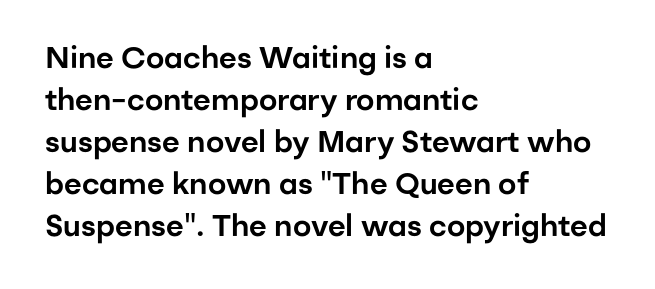
The glyphs in this specimen are sans serif. The lettering holds an erect, upright posture throughout. These lines are set flush left with a ragged right edge. How would I describe the line gaps? Plain and ordinary. These lines are rendered in a variable-pitch font.
